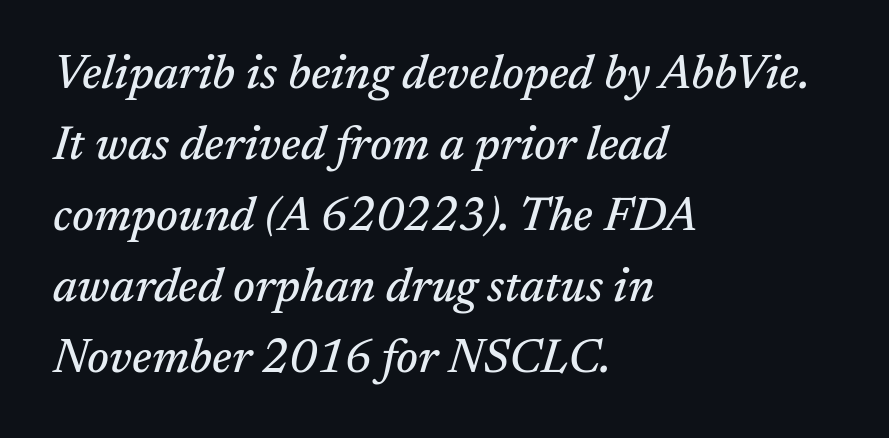
{"serif": "yes", "italic": "yes", "lean": "right", "slant_degrees": 17, "width": "normal", "stroke_contrast": "medium", "x_height": "medium", "monospaced": "no", "underline": "no", "align": "left", "line_spacing": "normal", "line_spacing_ratio": 1.51, "letter_spacing": "normal", "letter_spacing_em": 0.0, "glyph_px": 47}
